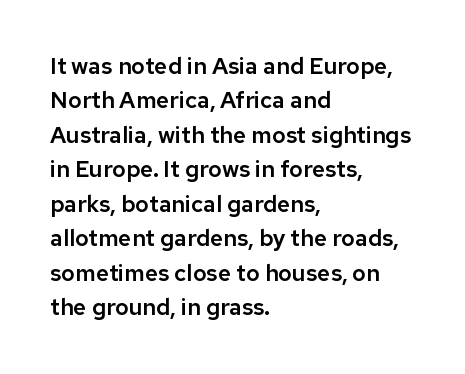
The specimen omits any rule beneath the text block's lines. The line-height multiplier appears to be the usual default. Posture: upright roman. The letters sit at their default tracking, neither squeezed nor spread.
